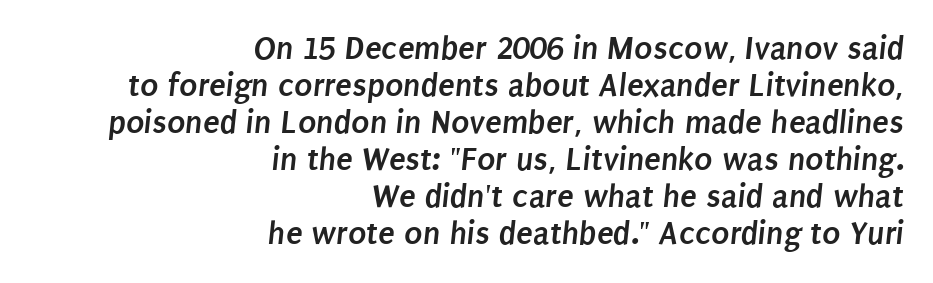
The image shows 34 px semibold, condensed sans-serif type; set right-aligned, tight line spacing (1.09x), normal letter spacing, not underlined; low stroke contrast and a large x-height.
